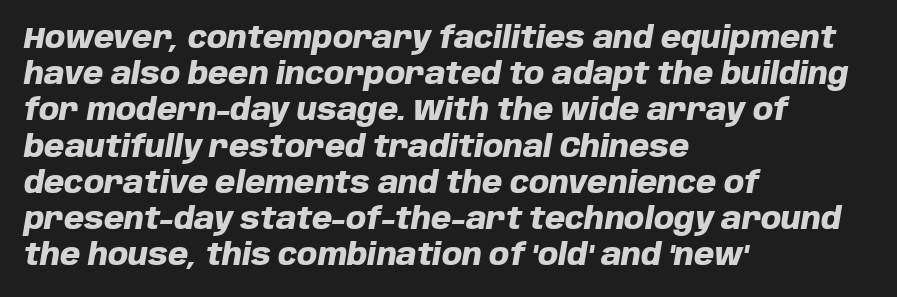
Q: Is the text bold? A: Yes.
Q: Is the text italic (slanted)? A: Yes, it leans right by about 10 degrees.
Q: Is the text underlined? A: No.
Q: How is the paragraph aligned? A: Left-aligned.
Q: Is the spacing between letters normal or unusually wide? A: Normal.
Q: Is the spacing between lines tight, normal or loose? A: Normal.
Q: Width (condensed, normal, or wide)? A: Normal.
Q: Stroke contrast? A: Low.
Q: x-height? A: Large.
Q: Monospaced? A: No.
